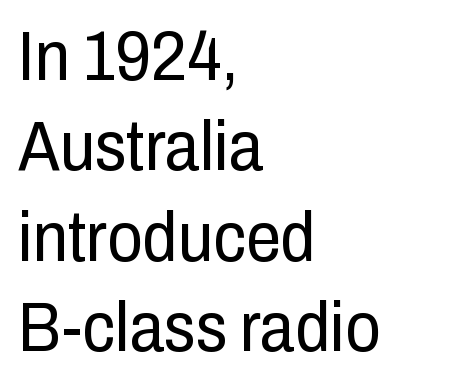
{"serif": "no", "italic": "no", "bold": "no", "weight": "regular", "width": "condensed", "stroke_contrast": "low", "x_height": "medium", "monospaced": "no", "underline": "no", "align": "left", "line_spacing": "normal", "line_spacing_ratio": 1.29, "letter_spacing": "normal", "letter_spacing_em": 0.0, "glyph_px": 70}
